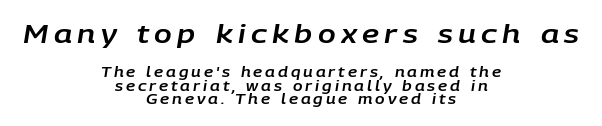
Neither beginnings nor endings align; midpoints do. If you measured baseline to baseline, you'd find a short distance. The space directly below the letters is spotless. Slant detected: the letters are inclined. This sample uses expanded letter spacing, leaving extra air between glyphs. Top chunk: large. Bottom chunk: small.
